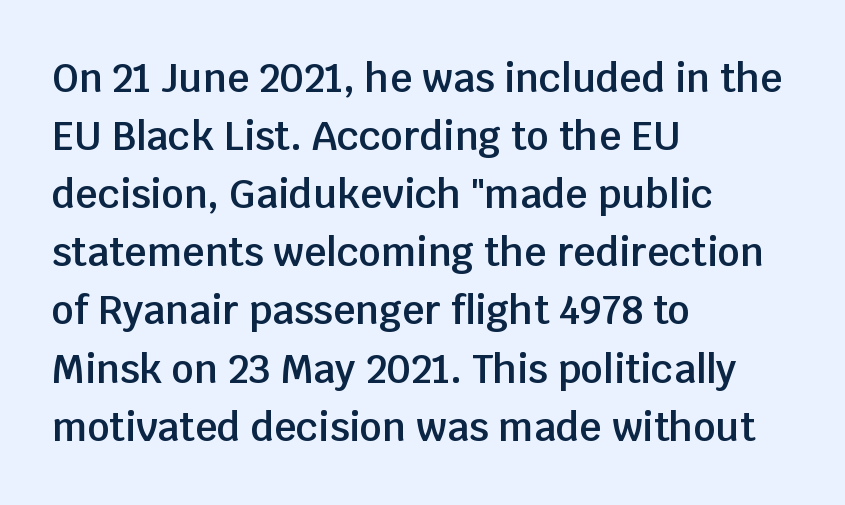
Is this a fixed-width face? No — the glyphs have proportional, varying widths. The face used here is rendered with its standard letterfit. How would I describe the line gaps? Plain and ordinary. Ordinary non-slanted type is in use. The rendering anchors every line to the left-hand side. The sample has been set in demibold, a notch under bold.
